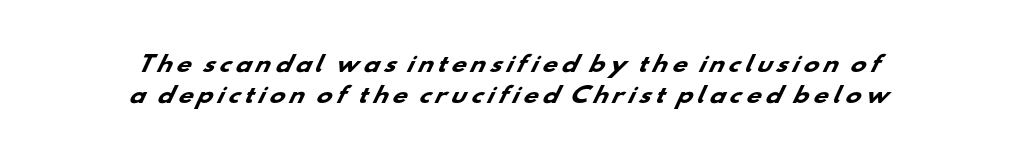
Q: Is the text bold? A: Yes.
Q: Is the text underlined? A: No.
Q: How is the paragraph aligned? A: Centered.
Q: Is the spacing between lines tight, normal or loose? A: Normal.
